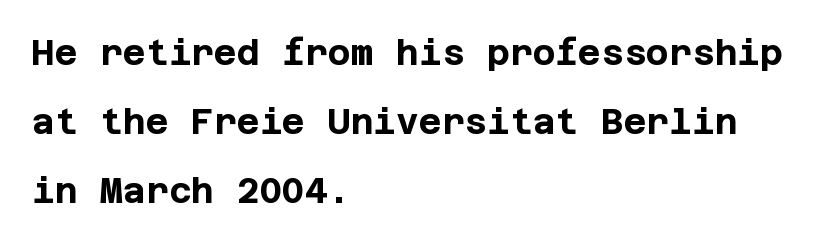
{"serif": "no", "italic": "no", "bold": "yes", "weight": "bold", "width": "normal", "stroke_contrast": "low", "x_height": "large", "underline": "no", "align": "left", "line_spacing": "loose", "line_spacing_ratio": 1.97, "letter_spacing": "normal", "letter_spacing_em": 0.0, "glyph_px": 35}
